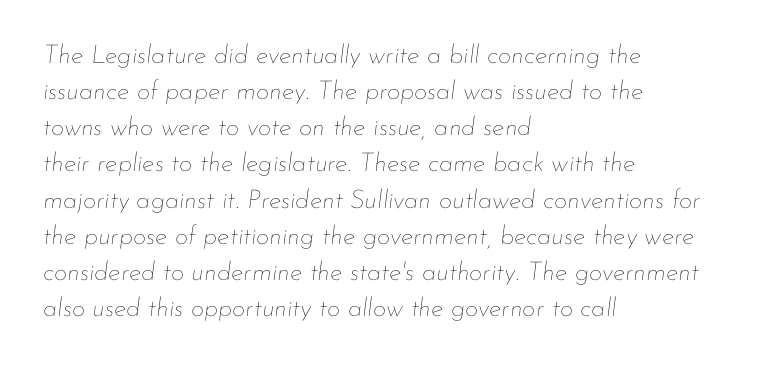
The image shows 26 px text type, italic (leaning right); set left-aligned, normal line spacing (1.39x), normal letter spacing, not underlined.
